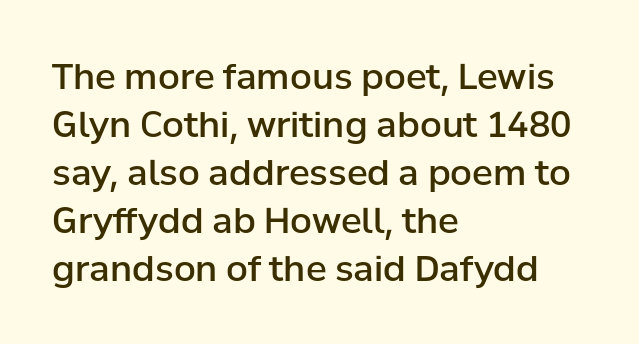
{"serif": "no", "italic": "no", "bold": "semi", "weight": "semibold", "width": "normal", "stroke_contrast": "low", "x_height": "medium", "monospaced": "no", "underline": "no", "align": "left", "line_spacing": "normal", "line_spacing_ratio": 1.37, "letter_spacing": "normal", "letter_spacing_em": 0.0, "glyph_px": 35}
